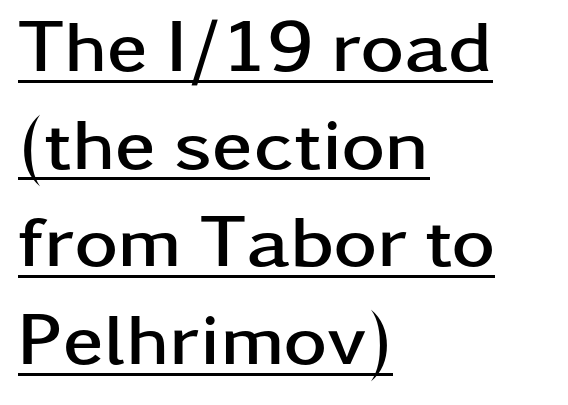
{"serif": "no", "italic": "no", "bold": "yes", "weight": "semibold", "width": "wide", "stroke_contrast": "low", "x_height": "medium", "monospaced": "no", "underline": "yes", "align": "left", "line_spacing": "normal", "line_spacing_ratio": 1.32, "letter_spacing": "normal", "letter_spacing_em": 0.0, "glyph_px": 74}
